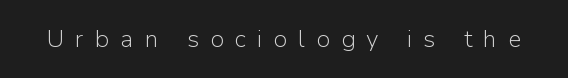
The font's upright variant was chosen for this text. The line texture is sparse and dotted thanks to wide tracking. Underlining? Definitely not there. The font is comparable to plain body text, perhaps lighter.
